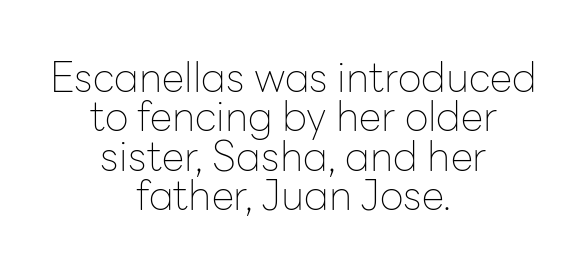
Q: Is the text bold? A: No.
Q: Is the text italic (slanted)? A: No, it is upright.
Q: Is the typeface a serif or a sans-serif typeface? A: Sans-serif.
Q: Is the text underlined? A: No.
Q: How is the paragraph aligned? A: Centered.
Q: Is the spacing between letters normal or unusually wide? A: Normal.
Q: Is the spacing between lines tight, normal or loose? A: Tight.
Q: Width (condensed, normal, or wide)? A: Normal.
Q: Stroke contrast? A: Low.
Q: x-height? A: Medium.
Q: Monospaced? A: No.
